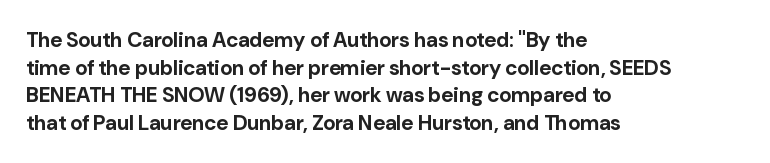
The image shows 21 px bold type, upright; set left-aligned, normal line spacing (1.31x), normal letter spacing, not underlined.
